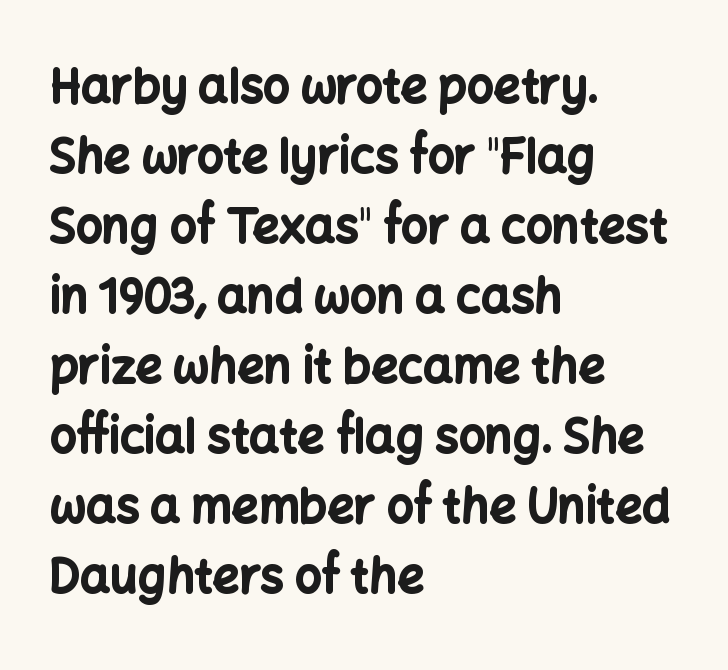
Every row of glyphs begins at an identical x-position on the left. Does the lettering tilt? It doesn't — this is upright. Heft: maximum for text — a bold. Descenders are the only things crossing below the line. Check where the strokes stop: nothing finishes them off — pure sans. Short note: letters normally spaced.
